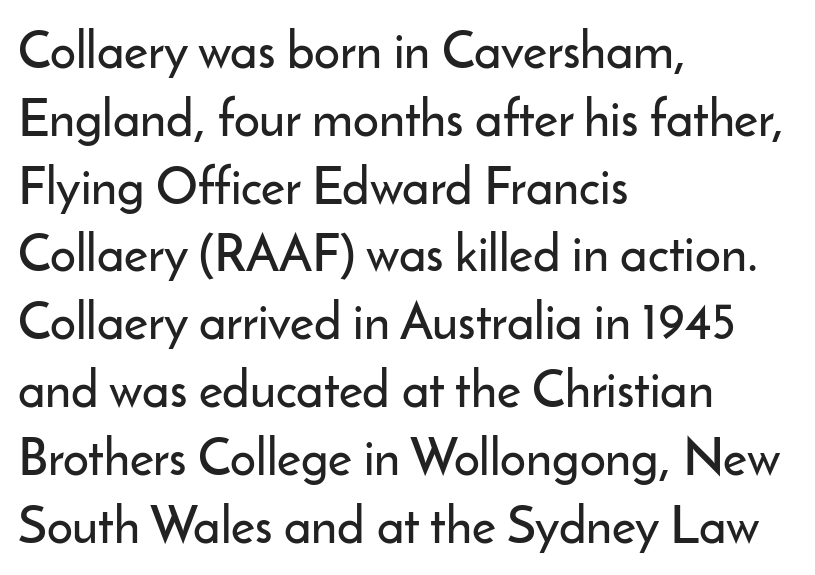
Quick note: not italic, upright. No word sits above an underline. The letterforms sit shoulder to shoulder at normal distance. In terms of letterform style, serifs are entirely absent.
